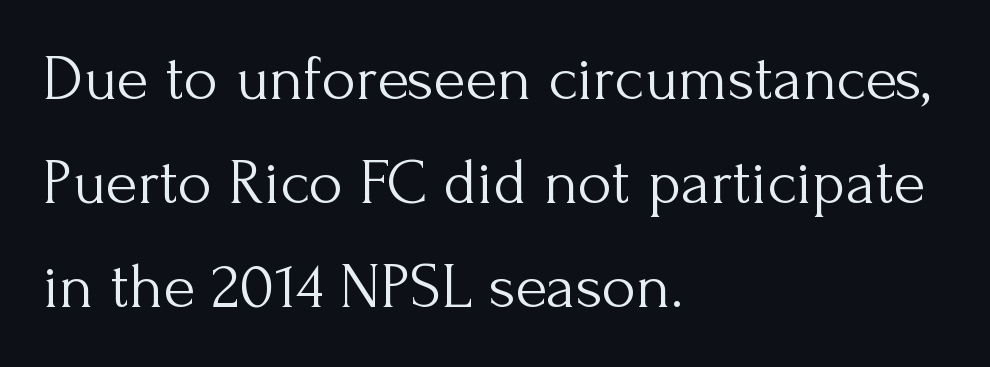
Q: Is the text bold? A: No.
Q: Is the text italic (slanted)? A: No, it is upright.
Q: Is the typeface a serif or a sans-serif typeface? A: Serif.
Q: Is the text underlined? A: No.
Q: How is the paragraph aligned? A: Left-aligned.
Q: Is the spacing between letters normal or unusually wide? A: Normal.
Q: Is the spacing between lines tight, normal or loose? A: Normal.
Q: Width (condensed, normal, or wide)? A: Normal.
Q: Stroke contrast? A: Medium.
Q: x-height? A: Small.
Q: Monospaced? A: No.
